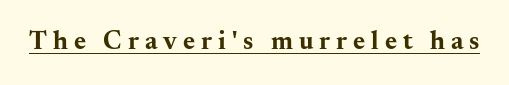
{"italic": "no", "bold": "yes", "underline": "yes", "letter_spacing": "wide", "letter_spacing_em": 0.23, "glyph_px": 26}
